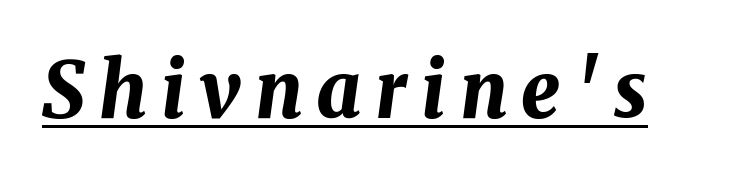
The whole block is typeset with a tilt. Proportional: the letters do not fall into vertical columns. This sample carries an underscore along the baseline area. Weight: bold.
